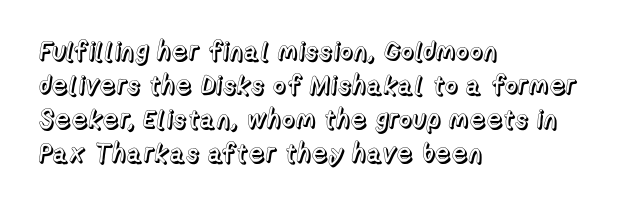
The image shows 26 px text type; set left-aligned, normal line spacing (1.31x), normal letter spacing, not underlined.
